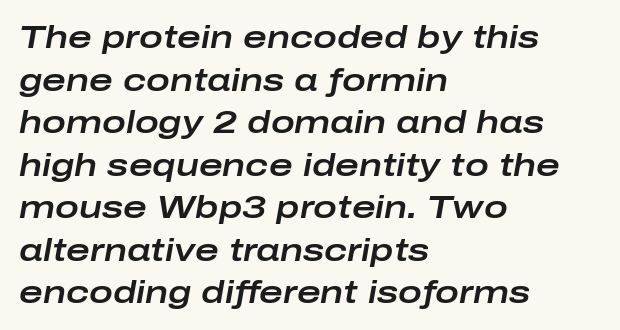
Q: Is the text italic (slanted)? A: Yes, it leans right by about 10 degrees.
Q: Is the text underlined? A: No.
Q: How is the paragraph aligned? A: Left-aligned.
Q: Is the spacing between letters normal or unusually wide? A: Normal.
Q: Is the spacing between lines tight, normal or loose? A: Normal.
Q: Width (condensed, normal, or wide)? A: Wide.
Q: Stroke contrast? A: Low.
Q: x-height? A: Medium.
Q: Monospaced? A: No.
